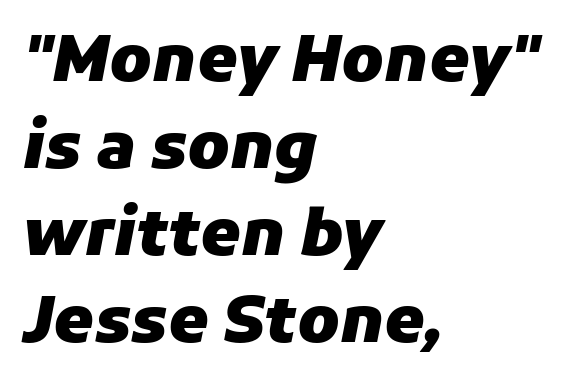
Q: Is the text bold? A: Yes.
Q: Is the text italic (slanted)? A: Yes, it leans right by about 11 degrees.
Q: Is the text underlined? A: No.
Q: How is the paragraph aligned? A: Left-aligned.
Q: Is the spacing between letters normal or unusually wide? A: Normal.
Q: Is the spacing between lines tight, normal or loose? A: Normal.
Q: Width (condensed, normal, or wide)? A: Normal.
Q: Stroke contrast? A: Low.
Q: x-height? A: Medium.
Q: Monospaced? A: No.
